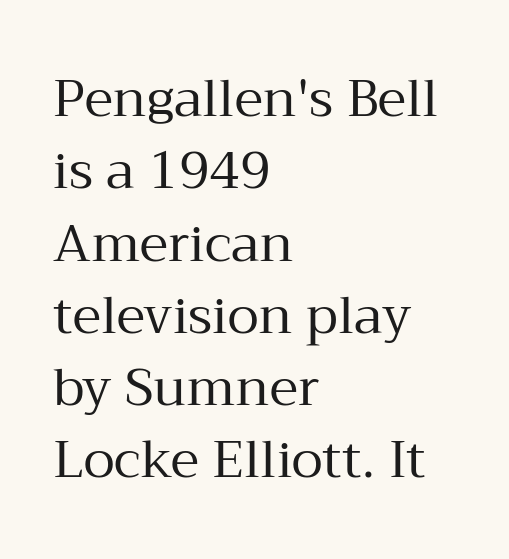
{"serif": "yes", "italic": "no", "bold": "no", "weight": "regular", "width": "normal", "stroke_contrast": "medium", "x_height": "medium", "monospaced": "no", "underline": "no", "align": "left", "line_spacing": "normal", "line_spacing_ratio": 1.39, "letter_spacing": "normal", "letter_spacing_em": 0.0, "glyph_px": 52}
